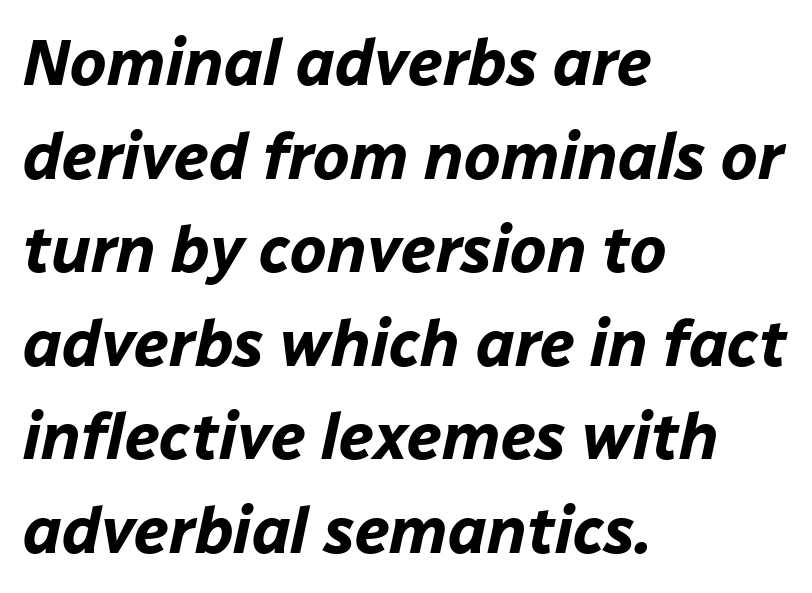
What stands out about the letter spacing? Nothing — it is the standard amount. Posture: slanted. The font is running at its bold setting. The words here are not underlined.
